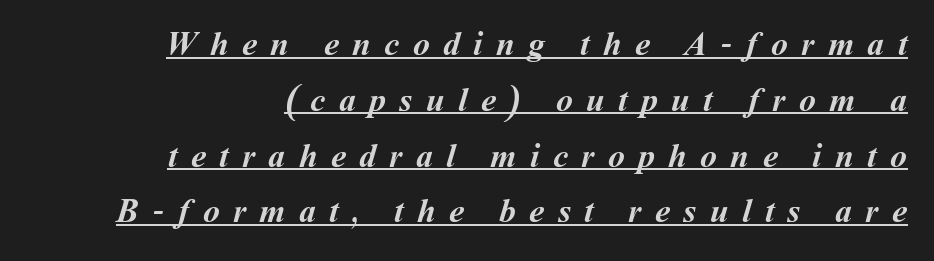
Q: Is the text bold? A: Yes.
Q: Is the text underlined? A: Yes.
Q: How is the paragraph aligned? A: Right-aligned.
Q: Is the spacing between letters normal or unusually wide? A: Unusually wide.
Q: Is the spacing between lines tight, normal or loose? A: Normal.
Q: Width (condensed, normal, or wide)? A: Normal.
Q: Stroke contrast? A: Medium.
Q: x-height? A: Medium.
Q: Monospaced? A: No.
